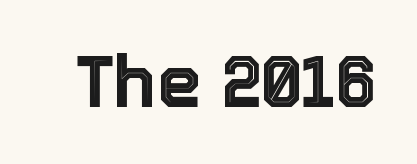
Clear beneath every line of the passage. Short note: letters normally spaced. The passage shown is typed in a proportional face where columns would drift. Is there any slant? The stems are plumb.
